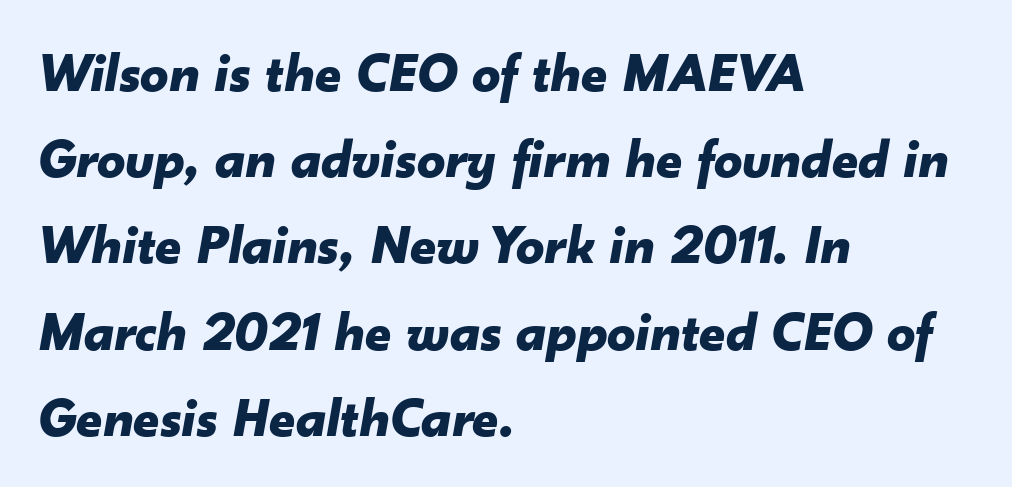
{"italic": "yes", "lean": "right", "slant_degrees": 10, "bold": "yes", "weight": "bold", "width": "normal", "stroke_contrast": "low", "x_height": "small", "monospaced": "no", "underline": "no", "align": "left", "line_spacing": "normal", "line_spacing_ratio": 1.54, "letter_spacing": "normal", "letter_spacing_em": 0.0, "glyph_px": 56}
